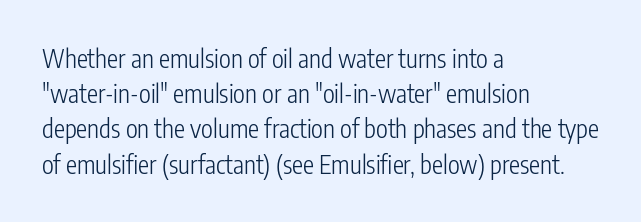
{"italic": "no", "bold": "no", "underline": "no", "align": "left", "line_spacing": "normal", "line_spacing_ratio": 1.41, "letter_spacing": "normal", "letter_spacing_em": 0.0, "glyph_px": 25}
